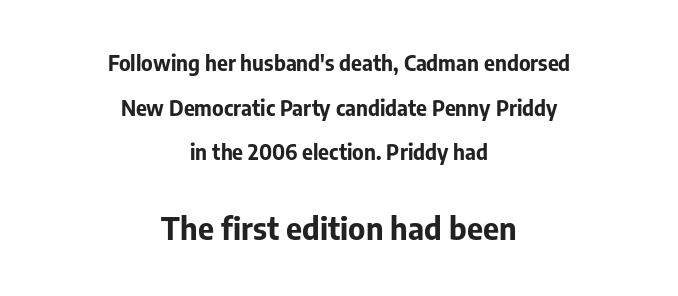
Q: Is the text bold? A: Yes.
Q: Is the text italic (slanted)? A: No, it is upright.
Q: Is the typeface a serif or a sans-serif typeface? A: Sans-serif.
Q: Is the text underlined? A: No.
Q: How is the paragraph aligned? A: Centered.
Q: Is the spacing between letters normal or unusually wide? A: Normal.
Q: Is the spacing between lines tight, normal or loose? A: Loose.
Q: Which block of text is set in a larger size, the first (top) or the second (bottom)? A: The second (bottom) one.
Q: Width (condensed, normal, or wide)? A: Normal.
Q: Stroke contrast? A: Low.
Q: x-height? A: Medium.
Q: Monospaced? A: No.
